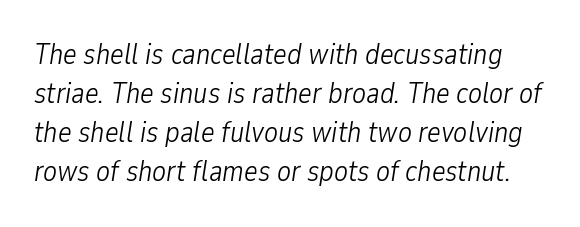
{"italic": "yes", "lean": "right", "slant_degrees": 9, "bold": "no", "weight": "light", "width": "condensed", "stroke_contrast": "low", "x_height": "medium", "monospaced": "no", "underline": "no", "line_spacing": "normal", "line_spacing_ratio": 1.35, "letter_spacing": "normal", "letter_spacing_em": 0.0, "glyph_px": 29}
